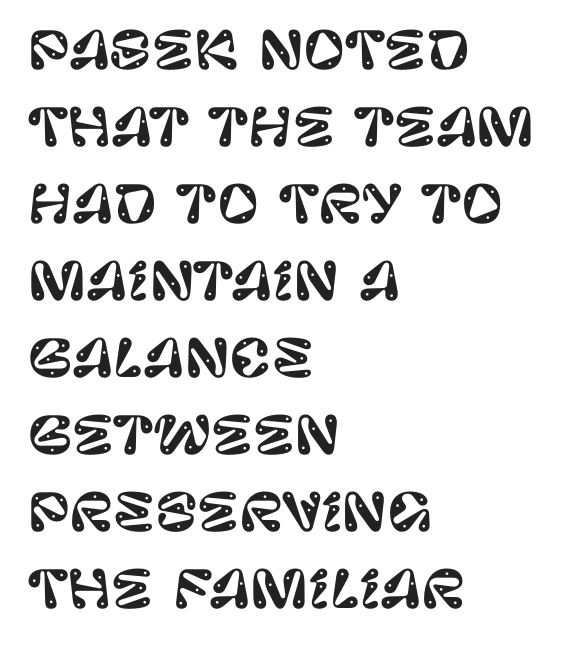
Q: Is the text italic (slanted)? A: Yes.
Q: Is the typeface a serif or a sans-serif typeface? A: Sans-serif.
Q: Is the text underlined? A: No.
Q: How is the paragraph aligned? A: Left-aligned.
Q: Is the spacing between letters normal or unusually wide? A: Normal.
Q: Is the spacing between lines tight, normal or loose? A: Normal.
Q: Width (condensed, normal, or wide)? A: Normal.
Q: Stroke contrast? A: Low.
Q: x-height? A: Large.
Q: Monospaced? A: No.
